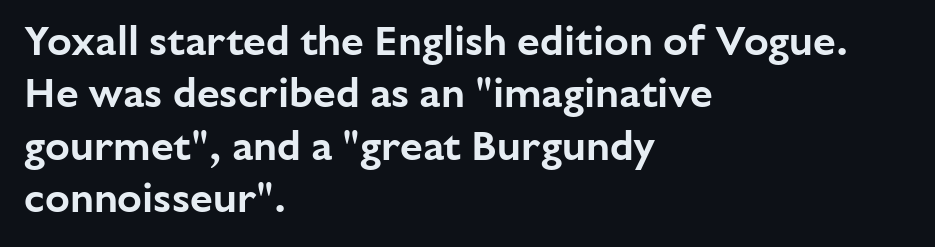
The image shows 41 px sans-serif type, upright; set left-aligned, normal line spacing (1.28x), normal letter spacing, not underlined; low stroke contrast and a medium x-height.
